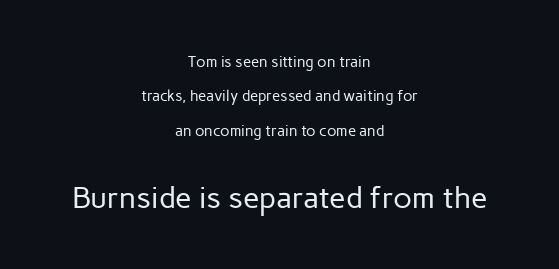
Letterform terminals end flat and unadorned throughout the passage. Vertical strokes here are truly vertical. Is the type heavy? It reads as light-to-regular instead. The letters in the lower block stand taller than those in the block above.
